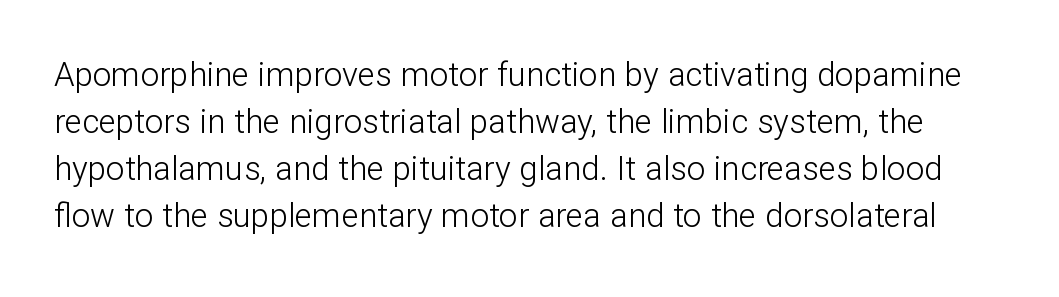
Observe the ordinary spacing: letters are neighbours, not strangers. The letters advance in unequal steps, a hallmark of proportional type. Has an underline been added? It has not. No chunkiness to these letters — they're not bold. Baseline-to-baseline distance is the conventional proportion of letter height.
